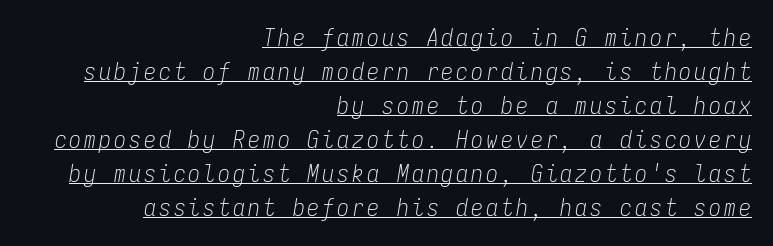
Q: Is the text bold? A: No.
Q: Is the text italic (slanted)? A: Yes, it leans right by about 9 degrees.
Q: Is the text underlined? A: Yes.
Q: How is the paragraph aligned? A: Right-aligned.
Q: Is the spacing between lines tight, normal or loose? A: Normal.
